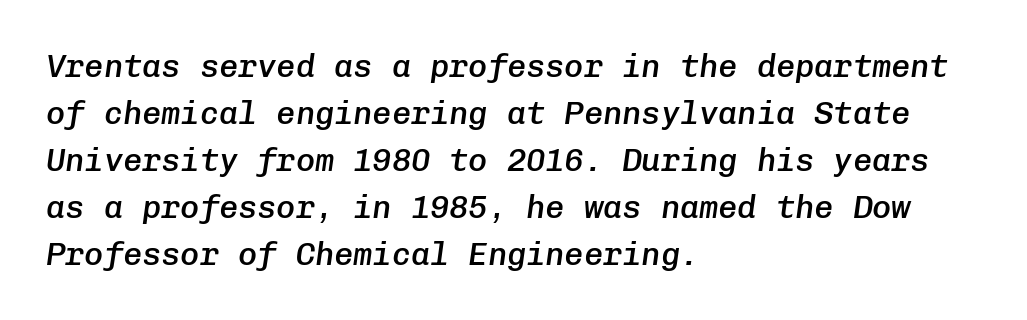
Q: Is the text bold? A: Semi-bold.
Q: Is the text italic (slanted)? A: Yes, it leans right by about 8 degrees.
Q: Is the text underlined? A: No.
Q: How is the paragraph aligned? A: Left-aligned.
Q: Is the spacing between letters normal or unusually wide? A: Normal.
Q: Is the spacing between lines tight, normal or loose? A: Normal.
Q: Width (condensed, normal, or wide)? A: Normal.
Q: Stroke contrast? A: Low.
Q: x-height? A: Medium.
Q: Monospaced? A: Yes.
